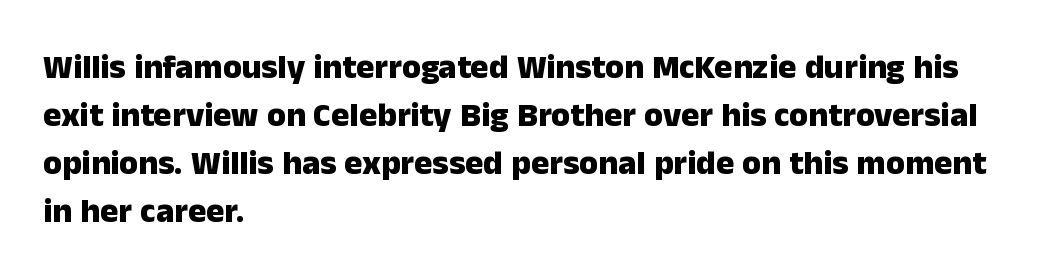
Q: Is the text bold? A: Yes.
Q: Is the text italic (slanted)? A: No, it is upright.
Q: Is the typeface a serif or a sans-serif typeface? A: Sans-serif.
Q: Is the text underlined? A: No.
Q: How is the paragraph aligned? A: Left-aligned.
Q: Is the spacing between letters normal or unusually wide? A: Normal.
Q: Is the spacing between lines tight, normal or loose? A: Normal.
Q: Width (condensed, normal, or wide)? A: Normal.
Q: Stroke contrast? A: Low.
Q: x-height? A: Medium.
Q: Monospaced? A: No.
